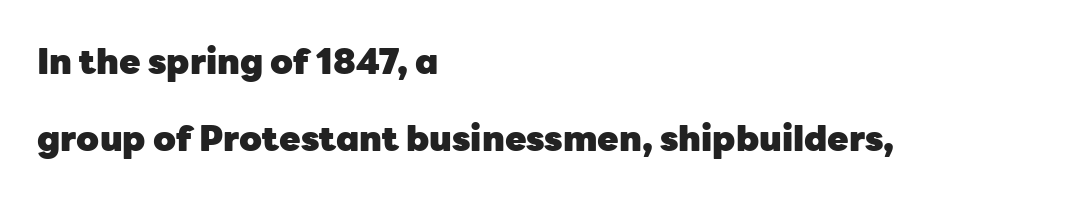
The image shows 35 px heavy sans-serif type, upright; set left-aligned, loose line spacing (2.21x), normal letter spacing, not underlined; low stroke contrast and a medium x-height.
